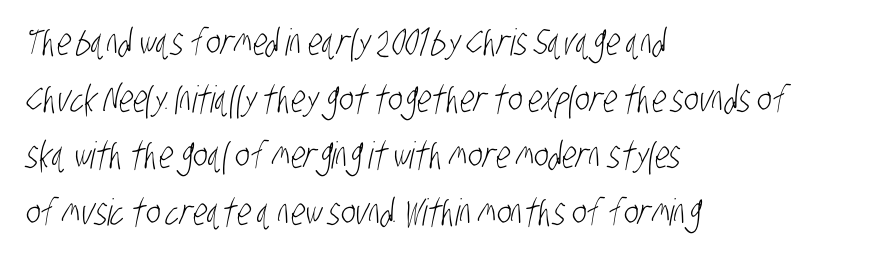
{"serif": "no", "bold": "no", "weight": "light", "width": "condensed", "stroke_contrast": "low", "x_height": "large", "monospaced": "no", "underline": "no", "align": "left", "line_spacing": "normal", "line_spacing_ratio": 1.53, "letter_spacing": "normal", "letter_spacing_em": 0.0, "glyph_px": 37}
